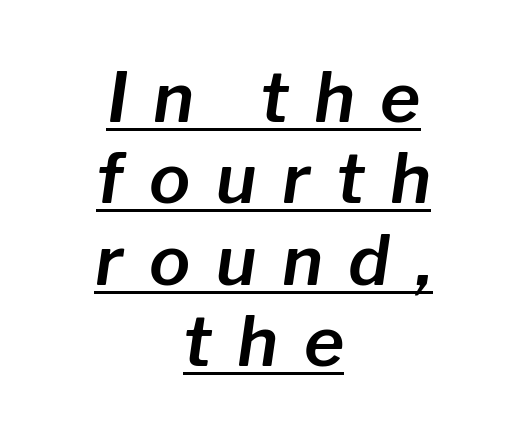
The image shows 69 px text type, italic (leaning right); set centered, line spacing 1.18x, unusually wide letter spacing (+0.37 em), underlined; low stroke contrast and a medium x-height.
